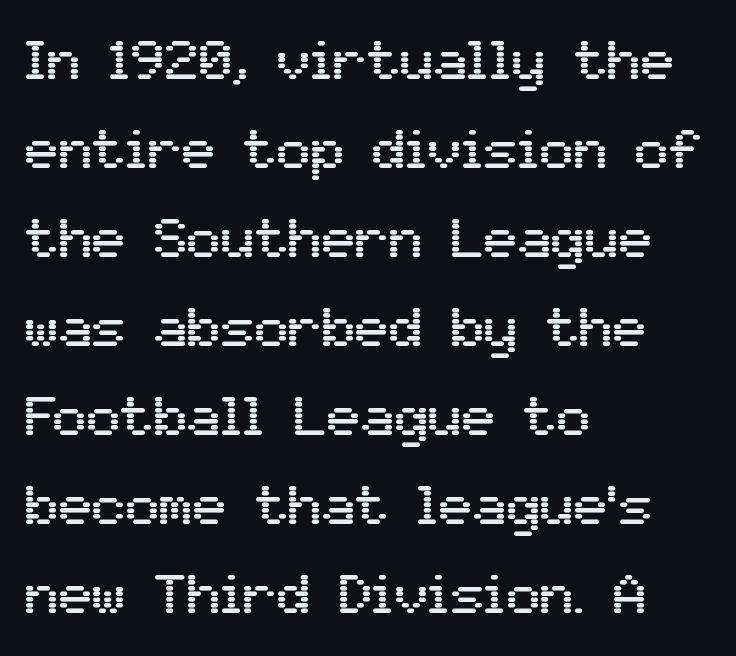
The image shows 56 px sans-serif type, upright; set left-aligned, normal line spacing (1.59x), normal letter spacing, not underlined; medium stroke contrast and a medium x-height.
